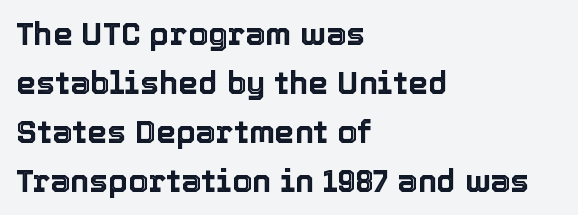
Q: Is the text italic (slanted)? A: No, it is upright.
Q: Is the text underlined? A: No.
Q: How is the paragraph aligned? A: Left-aligned.
Q: Is the spacing between letters normal or unusually wide? A: Normal.
Q: Is the spacing between lines tight, normal or loose? A: Normal.
Q: Width (condensed, normal, or wide)? A: Normal.
Q: x-height? A: Medium.
Q: Monospaced? A: No.
